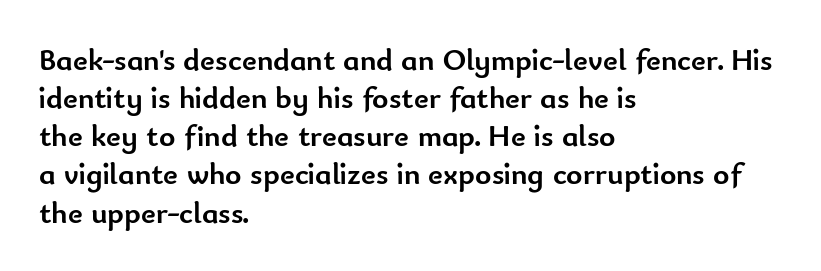
Heft: maximum for text — a bold. Line starts are locked; line ends wander. Type style note: lacks serifs. Standard letterfit; no display-style spreading of the glyphs. Do the characters align in a grid? No, the font is proportional.
